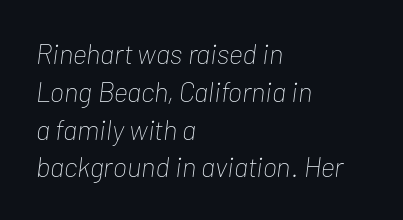
Q: Is the text bold? A: No.
Q: Is the text italic (slanted)? A: Yes, it leans right by about 7 degrees.
Q: Is the text underlined? A: No.
Q: How is the paragraph aligned? A: Left-aligned.
Q: Is the spacing between letters normal or unusually wide? A: Normal.
Q: Is the spacing between lines tight, normal or loose? A: Normal.
Q: Width (condensed, normal, or wide)? A: Condensed.
Q: Stroke contrast? A: Low.
Q: x-height? A: Medium.
Q: Monospaced? A: No.
